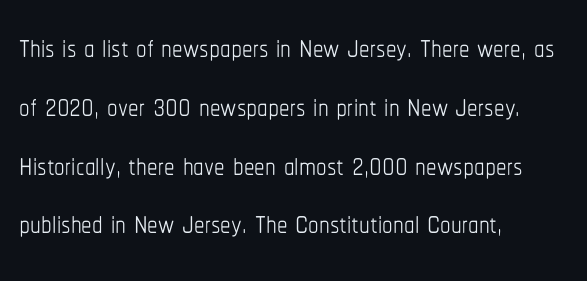
{"italic": "no", "bold": "no", "weight": "thin", "width": "condensed", "stroke_contrast": "low", "x_height": "medium", "monospaced": "no", "underline": "no", "align": "left", "line_spacing": "normal", "line_spacing_ratio": 1.4, "letter_spacing": "normal", "letter_spacing_em": 0.0, "glyph_px": 42}
